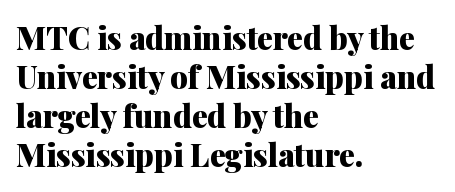
The passage shown is typeset with a serif family. The axis of the letterforms is exactly vertical. Proportional: the letters do not fall into vertical columns. Casual observation: everything's shoved over to the left.
